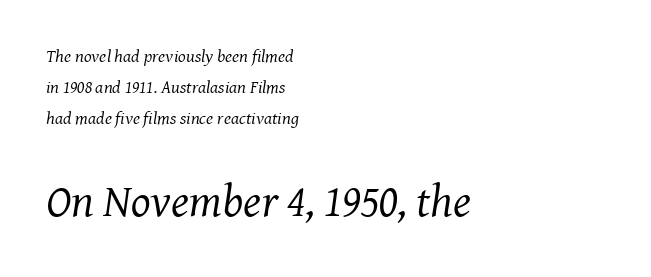
{"serif": "yes", "italic": "yes", "lean": "right", "slant_degrees": 8, "bold": "no", "weight": "regular", "width": "normal", "stroke_contrast": "medium", "x_height": "medium", "monospaced": "no", "underline": "no", "align": "left", "line_spacing_ratio": 1.71, "letter_spacing": "normal", "letter_spacing_em": 0.0, "larger_block": "second", "size_ratio": 2.56, "glyph_px": 46}
